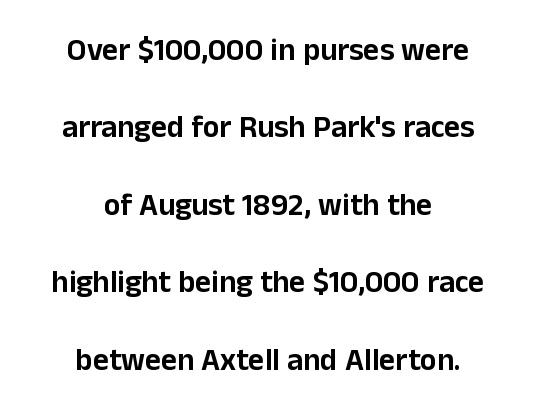
Q: Is the text italic (slanted)? A: No, it is upright.
Q: Is the typeface a serif or a sans-serif typeface? A: Sans-serif.
Q: Is the text underlined? A: No.
Q: How is the paragraph aligned? A: Centered.
Q: Is the spacing between letters normal or unusually wide? A: Normal.
Q: Is the spacing between lines tight, normal or loose? A: Loose.
Q: Width (condensed, normal, or wide)? A: Normal.
Q: Stroke contrast? A: Low.
Q: x-height? A: Medium.
Q: Monospaced? A: No.
